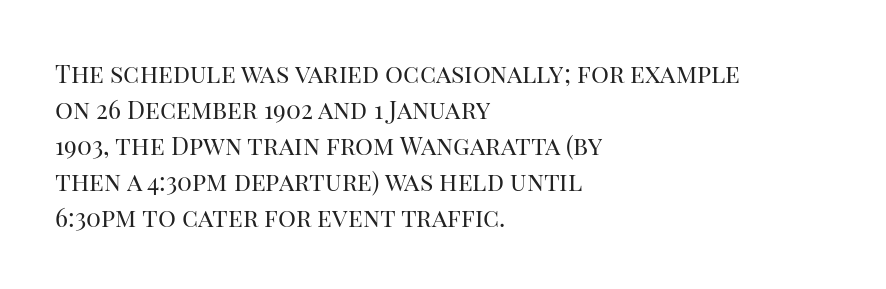
{"italic": "no", "bold": "no", "underline": "no", "align": "left", "line_spacing": "normal", "line_spacing_ratio": 1.44, "letter_spacing": "normal", "letter_spacing_em": 0.0, "glyph_px": 25}
